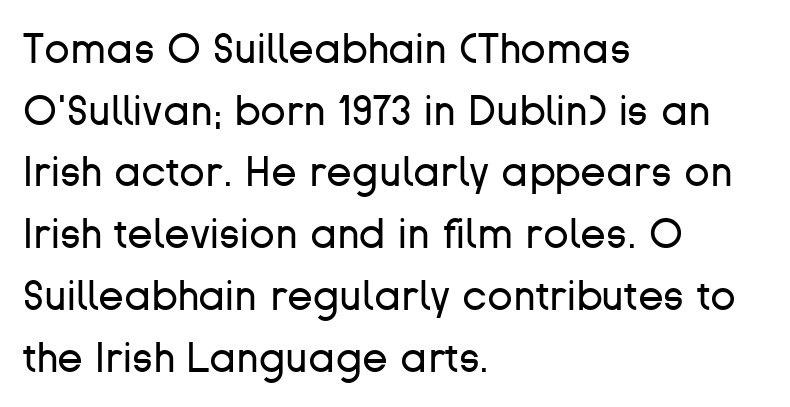
{"serif": "no", "italic": "no", "bold": "no", "weight": "regular", "width": "normal", "stroke_contrast": "low", "x_height": "medium", "monospaced": "no", "underline": "no", "align": "left", "line_spacing": "normal", "line_spacing_ratio": 1.47, "letter_spacing": "normal", "letter_spacing_em": 0.0, "glyph_px": 42}
